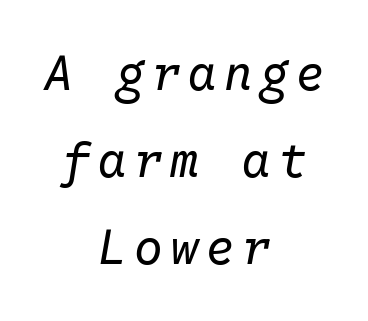
Beneath every word, the page is bare. Tall strokes in this sample are angled rather than plumb. Think of a typewriter: that constant character pitch is what you see here. Notice how the passage keeps no hard edge, just a central spine.
